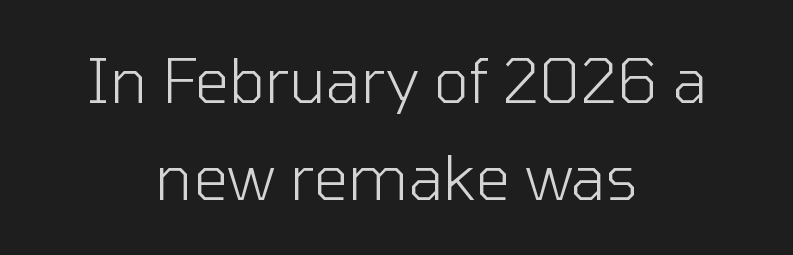
Normally led — the rows are evenly, conventionally spaced. Ink coverage per letter is moderate at most. Note the varied advance widths — an 'i' is clearly narrower than an 'm'. The space beneath each line is pristine and unruled.
